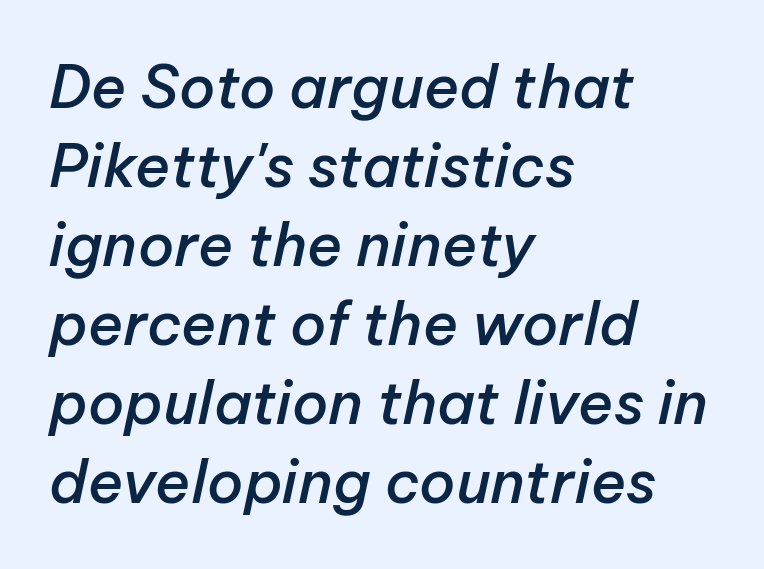
Look at the tracking — it's just the regular setting, nothing added. Descenders are the only things crossing below the line. The paragraph has a hard left edge and a soft right edge. Each letter keeps its own natural width here, so spacing adapts to shape. An italicized treatment has been applied to the whole sample.
